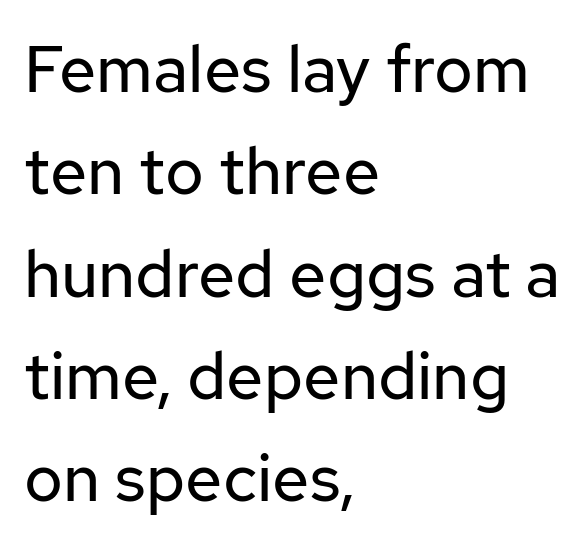
The image shows 66 px regular-weight sans-serif type, upright; set left-aligned, normal line spacing (1.55x), normal letter spacing, not underlined; low stroke contrast and a medium x-height.
